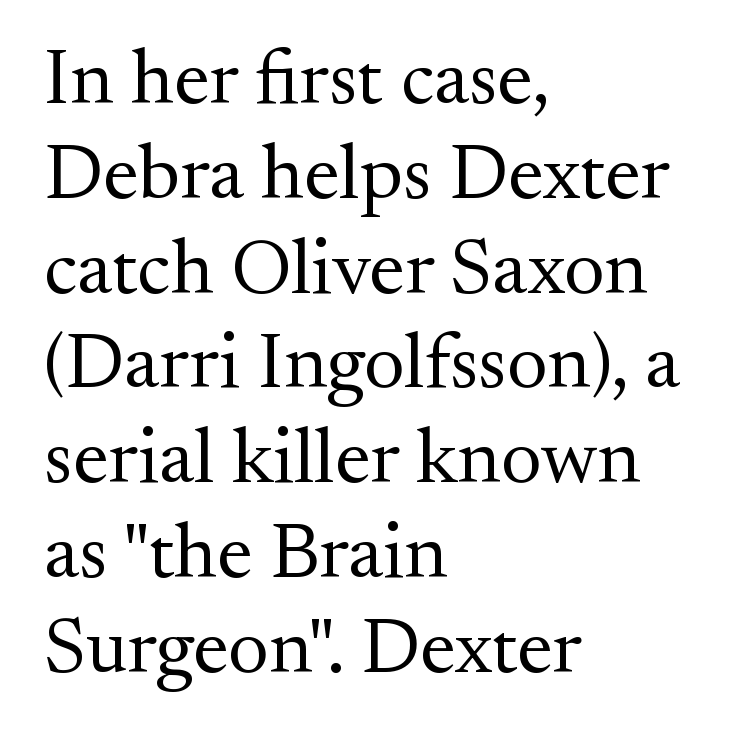
Here the designer chose a conventional face with non-uniform glyph widths. Every row of glyphs begins at an identical x-position on the left. Bare-footed words on every line. When letters stand straight like this, we call the style roman or upright.
